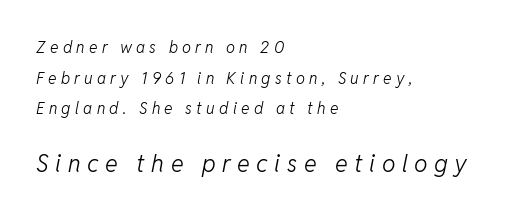
{"italic": "yes", "lean": "right", "slant_degrees": 11, "bold": "no", "underline": "no", "align": "left", "line_spacing": "loose", "line_spacing_ratio": 1.91, "letter_spacing": "wide", "letter_spacing_em": 0.27, "larger_block": "second", "size_ratio": 1.5, "glyph_px": 24}
